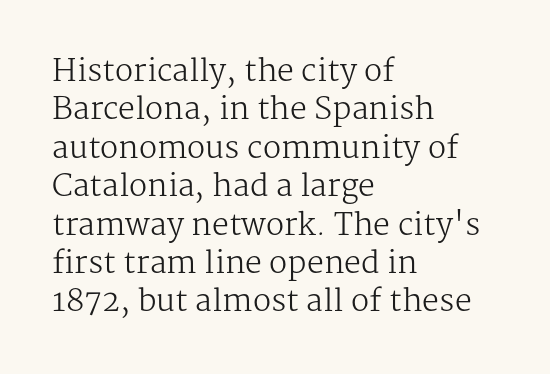
Leftover space on each line is placed entirely after the last word. Honestly, there is no underline to notice here at all. If you measured baseline to baseline, you'd find a middling distance. The axis of the letterforms is exactly vertical. Nobody touched the tracking dial on this one. A typesetter would call this proportional, since set widths differ per character.
